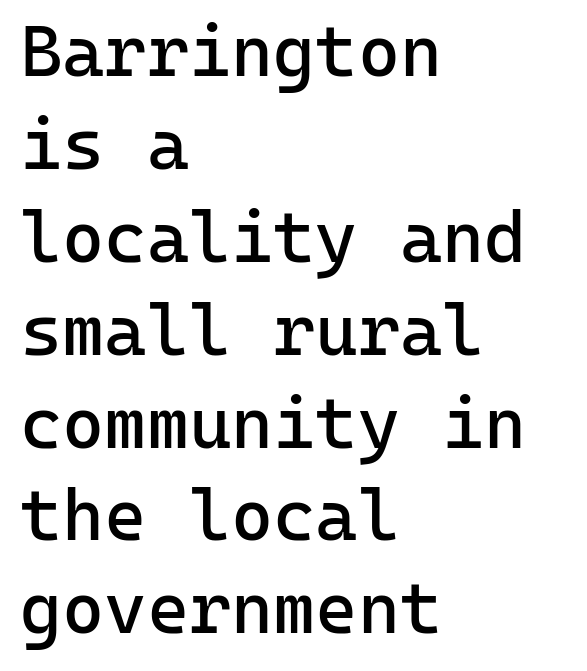
{"serif": "no", "italic": "no", "bold": "no", "weight": "regular", "width": "normal", "stroke_contrast": "low", "x_height": "medium", "monospaced": "yes", "underline": "no", "align": "left", "line_spacing": "normal", "line_spacing_ratio": 1.29, "letter_spacing": "normal", "letter_spacing_em": 0.0, "glyph_px": 72}
